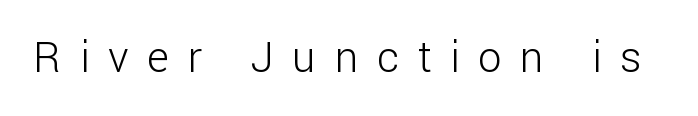
{"serif": "no", "italic": "no", "bold": "no", "weight": "light", "width": "normal", "stroke_contrast": "low", "x_height": "medium", "monospaced": "no", "underline": "no", "letter_spacing": "wide", "letter_spacing_em": 0.45, "glyph_px": 42}
